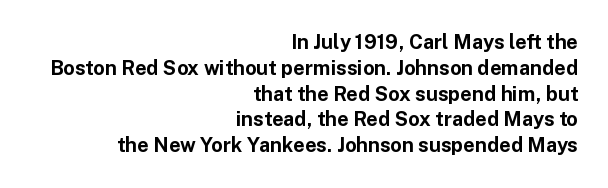
Q: Is the text bold? A: Yes.
Q: Is the text italic (slanted)? A: No, it is upright.
Q: Is the text underlined? A: No.
Q: How is the paragraph aligned? A: Right-aligned.
Q: Is the spacing between letters normal or unusually wide? A: Normal.
Q: Is the spacing between lines tight, normal or loose? A: Normal.
